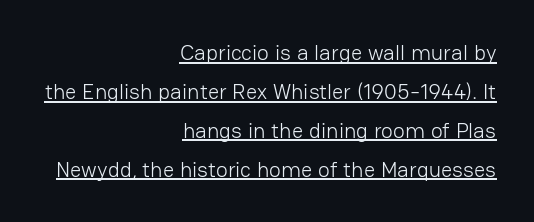
The image shows 22 px text type, upright; set right-aligned, line spacing 1.77x, normal letter spacing, underlined.
